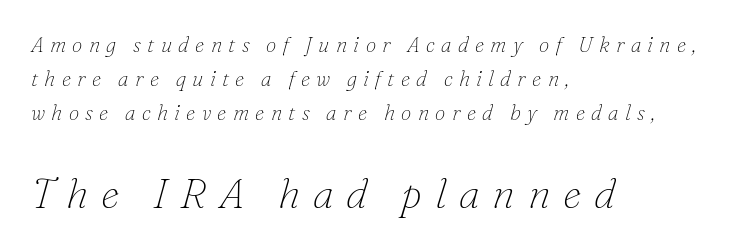
The image shows 42 px thin serif type, italic (leaning right); set left-aligned, normal line spacing (1.61x), unusually wide letter spacing (+0.3 em), not underlined; the second (bottom) block is 2.0x larger; low stroke contrast and a small x-height.
